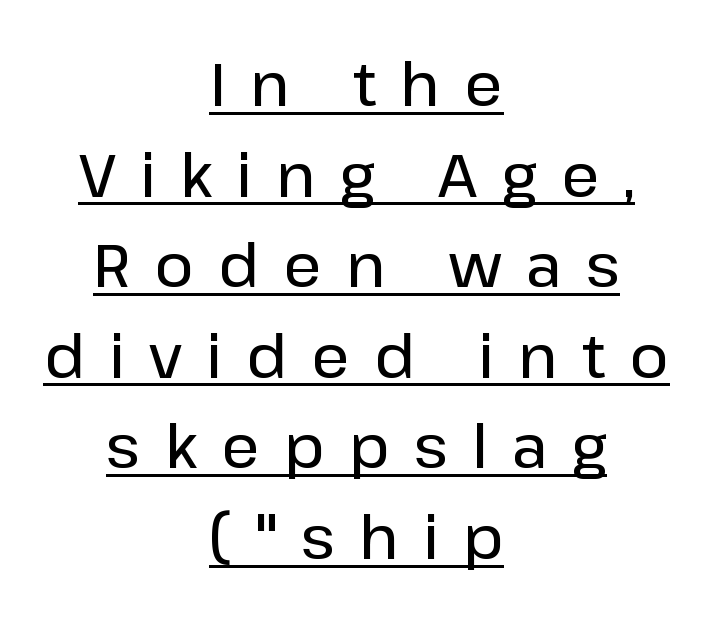
Q: Is the text italic (slanted)? A: No, it is upright.
Q: Is the typeface a serif or a sans-serif typeface? A: Sans-serif.
Q: Is the text underlined? A: Yes.
Q: How is the paragraph aligned? A: Centered.
Q: Is the spacing between letters normal or unusually wide? A: Unusually wide.
Q: Is the spacing between lines tight, normal or loose? A: Normal.
Q: Width (condensed, normal, or wide)? A: Normal.
Q: Stroke contrast? A: Low.
Q: x-height? A: Medium.
Q: Monospaced? A: No.
